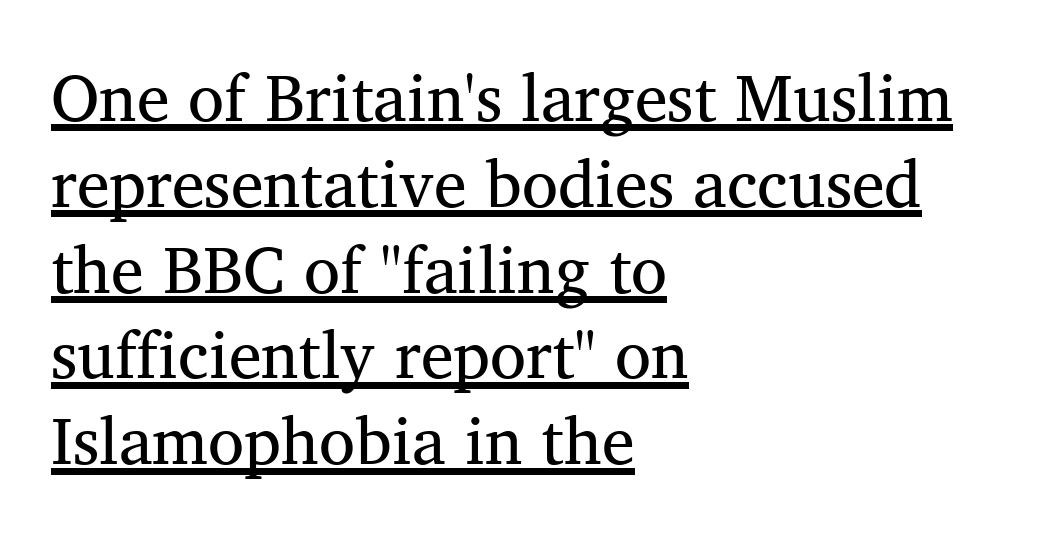
Q: Is the text bold? A: No.
Q: Is the text italic (slanted)? A: No, it is upright.
Q: Is the typeface a serif or a sans-serif typeface? A: Serif.
Q: Is the text underlined? A: Yes.
Q: How is the paragraph aligned? A: Left-aligned.
Q: Is the spacing between letters normal or unusually wide? A: Normal.
Q: Is the spacing between lines tight, normal or loose? A: Normal.
Q: Width (condensed, normal, or wide)? A: Normal.
Q: Stroke contrast? A: Medium.
Q: x-height? A: Medium.
Q: Monospaced? A: No.
